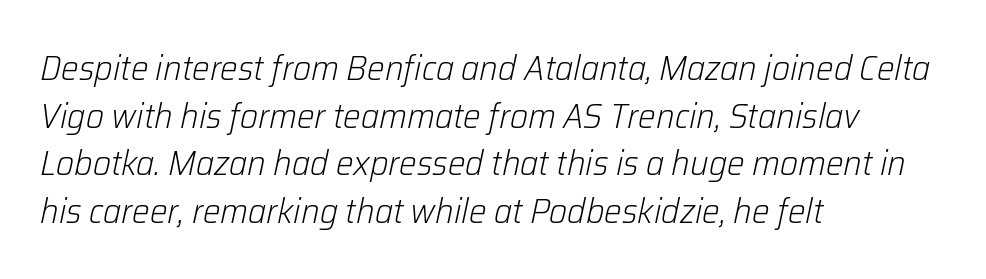
{"italic": "yes", "lean": "right", "slant_degrees": 12, "bold": "no", "weight": "light", "width": "normal", "stroke_contrast": "low", "x_height": "medium", "monospaced": "no", "underline": "no", "align": "left", "line_spacing": "normal", "line_spacing_ratio": 1.36, "letter_spacing": "normal", "letter_spacing_em": 0.0, "glyph_px": 35}
